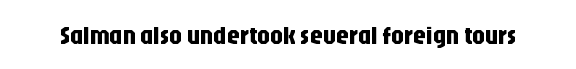
{"italic": "no", "underline": "no", "letter_spacing": "normal", "letter_spacing_em": 0.0, "glyph_px": 26}
